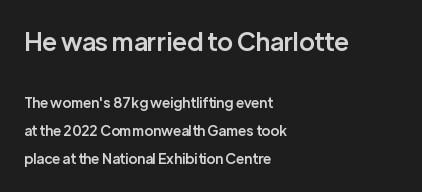
The image shows 25 px text type, upright; set left-aligned, loose line spacing (1.98x), normal letter spacing, not underlined; the first (top) block is 1.79x larger.
